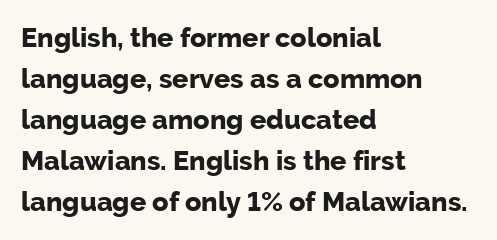
{"italic": "no", "bold": "yes", "underline": "no", "align": "left", "line_spacing": "normal", "line_spacing_ratio": 1.52, "letter_spacing": "normal", "letter_spacing_em": 0.0, "glyph_px": 27}
